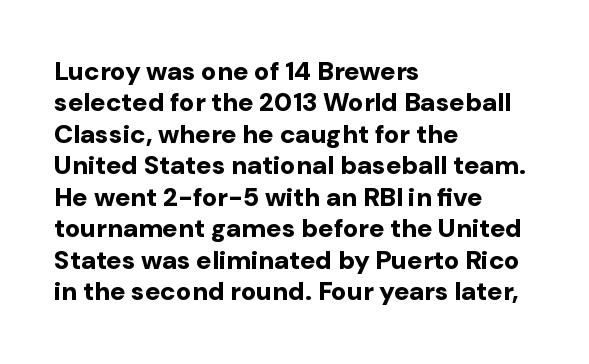
{"italic": "no", "bold": "yes", "underline": "no", "align": "left", "line_spacing_ratio": 1.21, "letter_spacing": "normal", "letter_spacing_em": 0.0, "glyph_px": 26}
